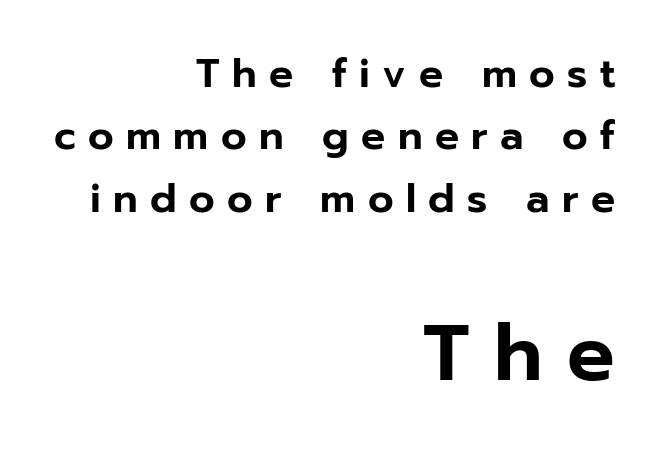
The image shows 79 px sans-serif type, upright; set right-aligned, normal line spacing (1.56x), unusually wide letter spacing (+0.31 em), not underlined; the second (bottom) block is 1.98x larger; low stroke contrast and a medium x-height.
